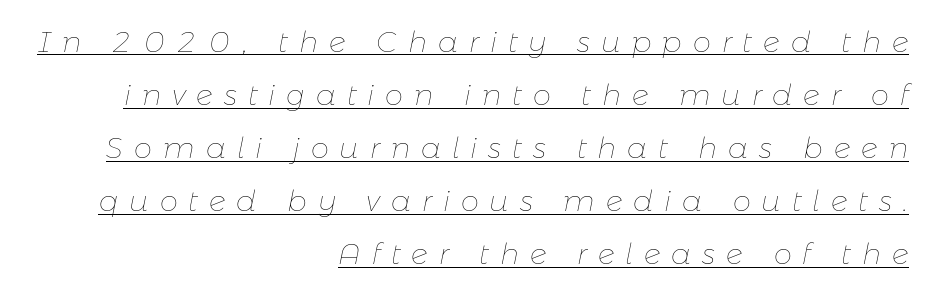
{"italic": "yes", "lean": "right", "slant_degrees": 11, "bold": "no", "weight": "thin", "width": "normal", "stroke_contrast": "low", "x_height": "medium", "monospaced": "no", "underline": "yes", "align": "right", "line_spacing_ratio": 1.83, "letter_spacing": "wide", "letter_spacing_em": 0.38, "glyph_px": 29}
